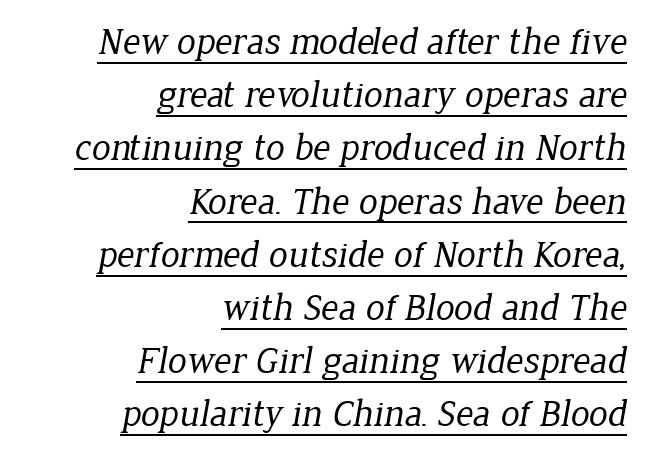
Is this a heavy cut? Hardly; it is regular or lighter. Line ends are locked; line starts wander. The line texture is even and compact thanks to regular tracking. Examine the stroke ends and you'll spot serifs. Decoration check: the copy is underlined.
